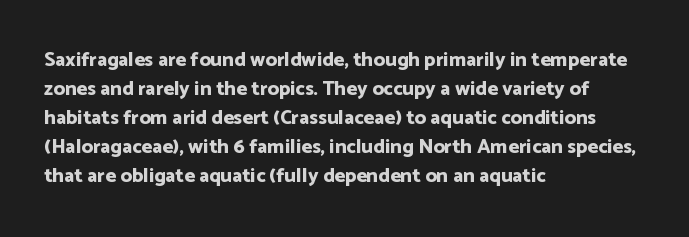
Q: Is the text bold? A: Yes.
Q: Is the text italic (slanted)? A: No, it is upright.
Q: Is the text underlined? A: No.
Q: How is the paragraph aligned? A: Left-aligned.
Q: Is the spacing between letters normal or unusually wide? A: Normal.
Q: Is the spacing between lines tight, normal or loose? A: Normal.
